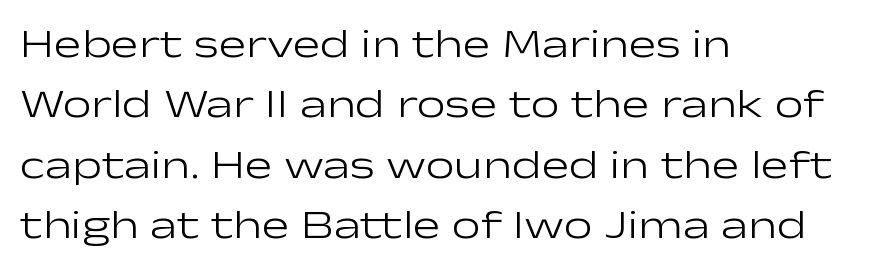
The image shows 41 px light, wide sans-serif type, upright; set left-aligned, normal line spacing (1.47x), normal letter spacing, not underlined; low stroke contrast and a medium x-height.
